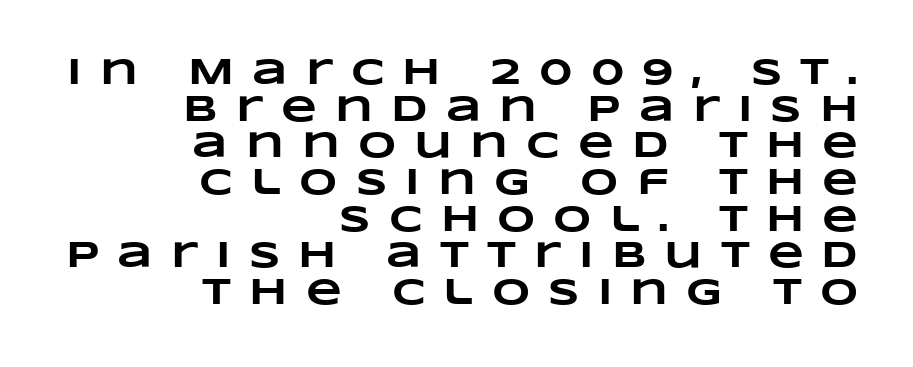
Descenders hang freely into open space. The letterforms stand isolated, each surrounded by extra space. Character widths vary here, with narrow letters taking less room than wide ones. The typesetter chose a ragged-left arrangement here. I'd describe the lettering as bold — thick and assertive.
